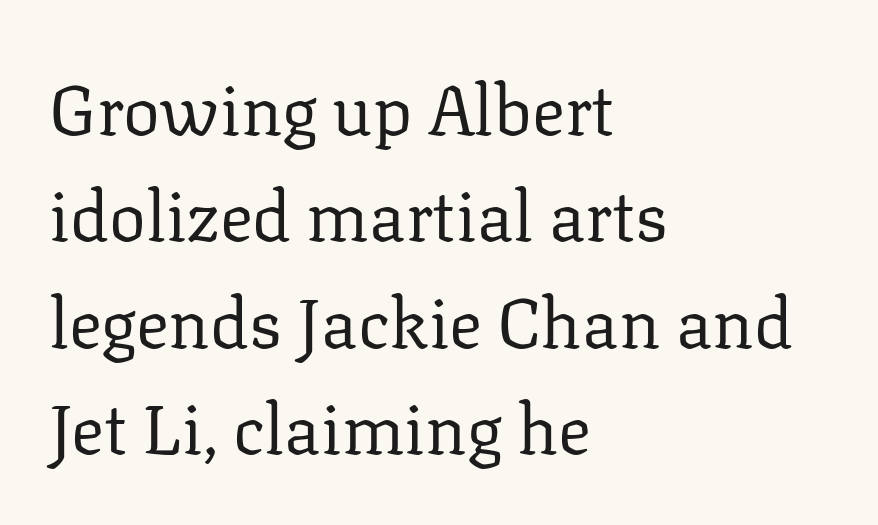
{"serif": "yes", "italic": "no", "bold": "no", "weight": "regular", "width": "normal", "stroke_contrast": "low", "x_height": "medium", "monospaced": "no", "underline": "no", "align": "left", "line_spacing": "normal", "line_spacing_ratio": 1.54, "letter_spacing": "normal", "letter_spacing_em": 0.0, "glyph_px": 69}
